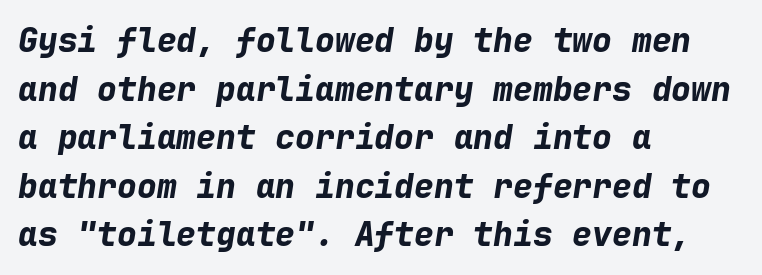
{"italic": "yes", "lean": "right", "slant_degrees": 9, "bold": "yes", "weight": "bold", "width": "normal", "stroke_contrast": "low", "x_height": "medium", "monospaced": "yes", "underline": "no", "align": "left", "line_spacing": "normal", "line_spacing_ratio": 1.47, "letter_spacing": "normal", "letter_spacing_em": 0.0, "glyph_px": 33}
